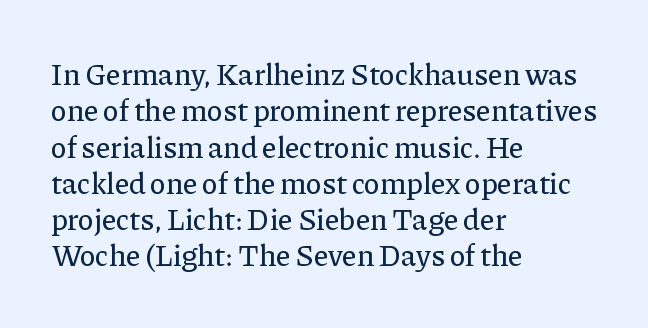
The image shows 30 px serif type, upright; set left-aligned, line spacing 1.21x, normal letter spacing, not underlined; low stroke contrast and a medium x-height.
